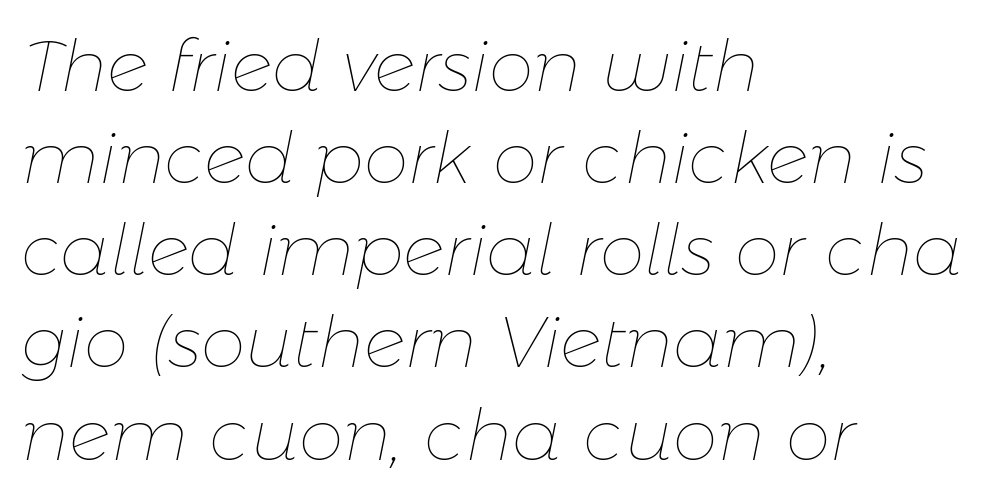
{"italic": "yes", "lean": "right", "slant_degrees": 11, "bold": "no", "weight": "thin", "width": "normal", "stroke_contrast": "low", "x_height": "medium", "monospaced": "no", "underline": "no", "align": "left", "line_spacing": "normal", "line_spacing_ratio": 1.28, "letter_spacing": "normal", "letter_spacing_em": 0.0, "glyph_px": 72}
